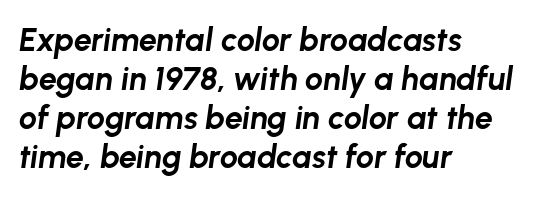
In terms of posture, this sample is oblique. These lines keep a tight, regular rhythm from letter to letter. Caption: multi-line text, flush left, ragged right. Each letter keeps its own natural width here, so spacing adapts to shape.
